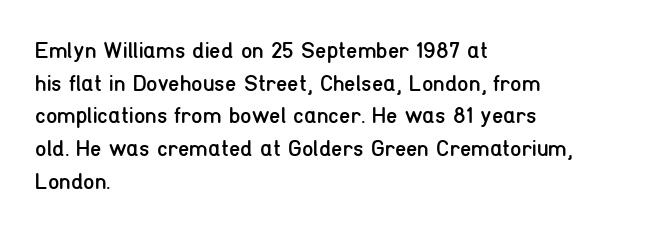
The image shows 23 px text type, upright; set left-aligned, normal line spacing (1.42x), normal letter spacing, not underlined.
